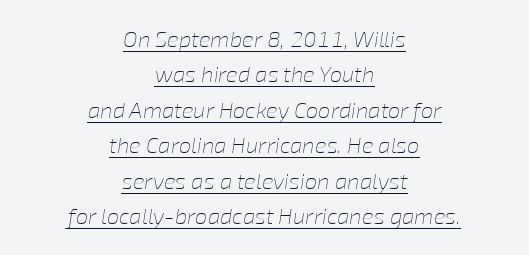
The image shows 22 px text type, italic (leaning right); set centered, normal line spacing (1.61x), normal letter spacing, underlined.
